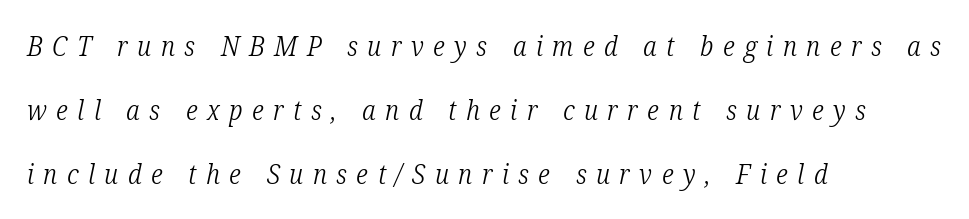
{"italic": "yes", "lean": "right", "slant_degrees": 12, "bold": "no", "underline": "no", "align": "left", "line_spacing": "loose", "line_spacing_ratio": 2.37, "letter_spacing": "wide", "letter_spacing_em": 0.35, "glyph_px": 27}
